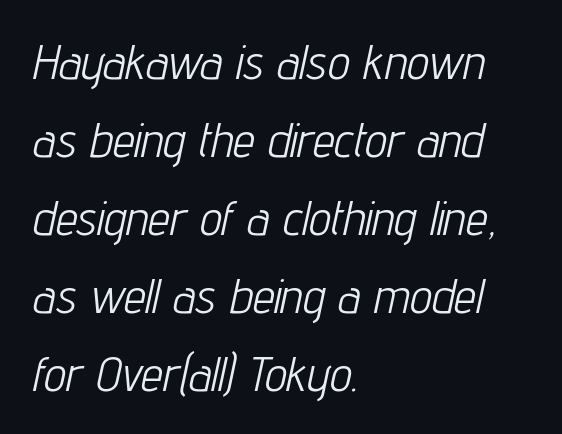
{"italic": "yes", "lean": "right", "slant_degrees": 12, "bold": "no", "weight": "light", "width": "condensed", "stroke_contrast": "low", "x_height": "medium", "monospaced": "no", "underline": "no", "align": "left", "line_spacing": "normal", "line_spacing_ratio": 1.59, "letter_spacing": "normal", "letter_spacing_em": 0.0, "glyph_px": 49}
